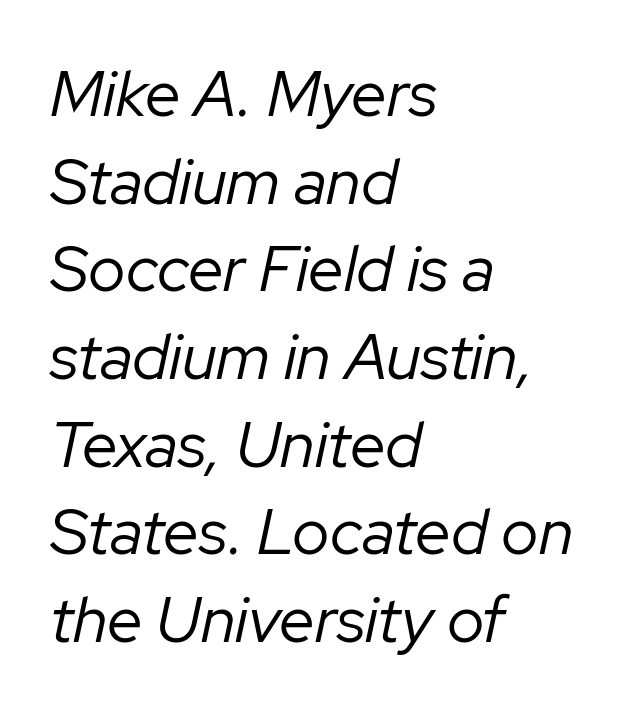
{"italic": "yes", "lean": "right", "slant_degrees": 12, "bold": "no", "weight": "regular", "width": "normal", "stroke_contrast": "low", "x_height": "medium", "monospaced": "no", "underline": "no", "align": "left", "line_spacing": "normal", "line_spacing_ratio": 1.37, "letter_spacing": "normal", "letter_spacing_em": 0.0, "glyph_px": 64}
